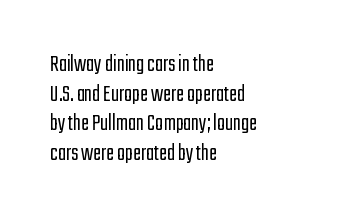
Words appear dense and cohesive because spacing is normal. Stem width sits at or under what a default text font uses. Honestly, there is no underline to notice here at all. The lettering stays uniformly vertical, giving the passage a roman look.
